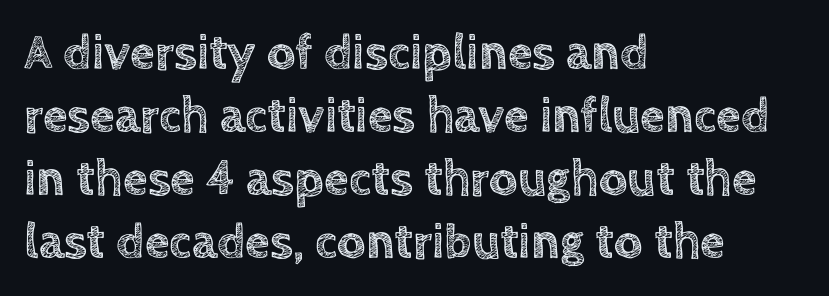
The image shows 50 px text type, upright; set left-aligned, normal line spacing (1.26x), normal letter spacing, not underlined; a large x-height.
